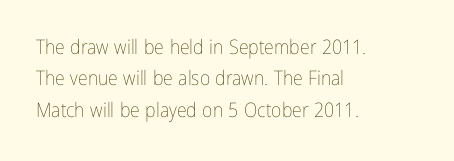
Line spacing here is normal. A typesetter would mark this as roman, not italic. The specimen omits any rule beneath the text block's lines. The rag falls on the right side of this text block. The characters are drawn with everyday or finer stroke widths.
